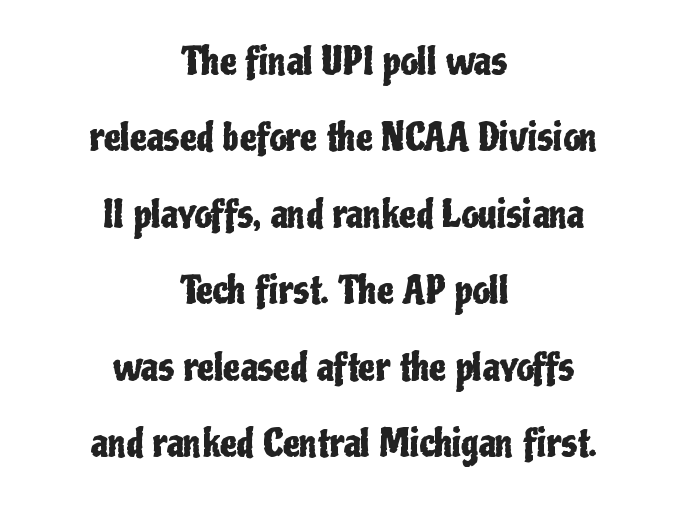
Q: Is the text italic (slanted)? A: No, it is upright.
Q: Is the typeface a serif or a sans-serif typeface? A: Sans-serif.
Q: Is the text underlined? A: No.
Q: How is the paragraph aligned? A: Centered.
Q: Is the spacing between letters normal or unusually wide? A: Normal.
Q: Is the spacing between lines tight, normal or loose? A: Loose.
Q: Width (condensed, normal, or wide)? A: Condensed.
Q: Stroke contrast? A: Low.
Q: x-height? A: Medium.
Q: Monospaced? A: No.
